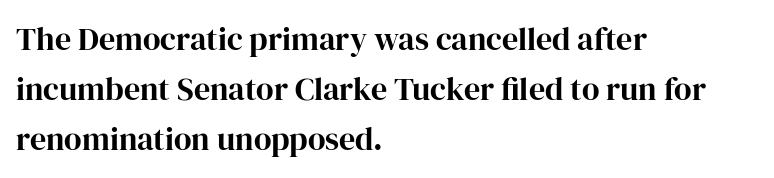
Q: Is the text bold? A: Yes.
Q: Is the text italic (slanted)? A: No, it is upright.
Q: Is the typeface a serif or a sans-serif typeface? A: Serif.
Q: Is the text underlined? A: No.
Q: How is the paragraph aligned? A: Left-aligned.
Q: Is the spacing between letters normal or unusually wide? A: Normal.
Q: Is the spacing between lines tight, normal or loose? A: Normal.
Q: Width (condensed, normal, or wide)? A: Normal.
Q: Stroke contrast? A: High.
Q: x-height? A: Medium.
Q: Monospaced? A: No.
